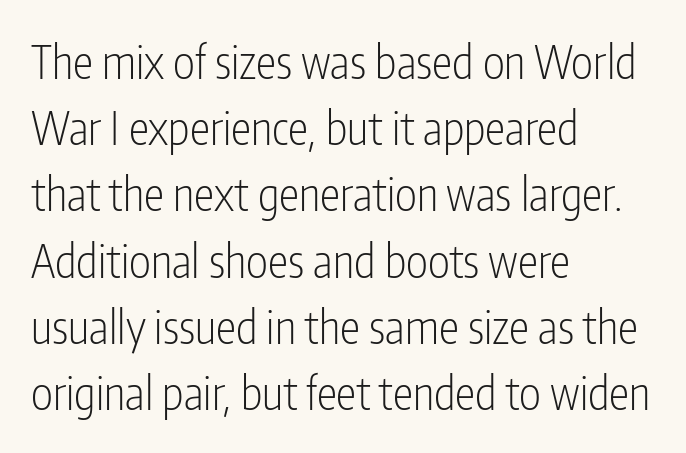
Q: Is the text bold? A: No.
Q: Is the text italic (slanted)? A: No, it is upright.
Q: Is the typeface a serif or a sans-serif typeface? A: Sans-serif.
Q: Is the text underlined? A: No.
Q: How is the paragraph aligned? A: Left-aligned.
Q: Is the spacing between letters normal or unusually wide? A: Normal.
Q: Is the spacing between lines tight, normal or loose? A: Normal.
Q: Width (condensed, normal, or wide)? A: Condensed.
Q: Stroke contrast? A: Low.
Q: x-height? A: Medium.
Q: Monospaced? A: No.
